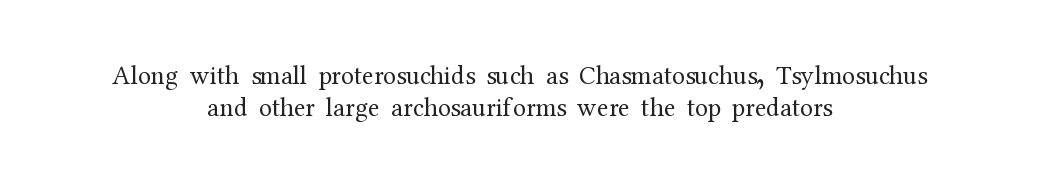
The image shows 26 px text type, upright; set centered, line spacing 1.24x, normal letter spacing, not underlined.
